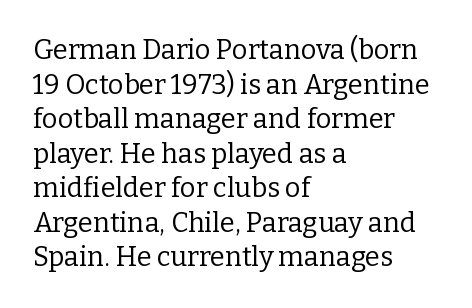
{"italic": "no", "bold": "no", "underline": "no", "align": "left", "line_spacing": "normal", "line_spacing_ratio": 1.28, "letter_spacing": "normal", "letter_spacing_em": 0.0, "glyph_px": 27}
